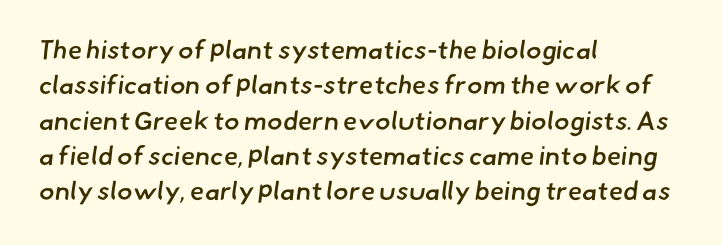
Q: Is the text bold? A: Semi-bold.
Q: Is the text underlined? A: No.
Q: How is the paragraph aligned? A: Left-aligned.
Q: Is the spacing between letters normal or unusually wide? A: Normal.
Q: Is the spacing between lines tight, normal or loose? A: Normal.
